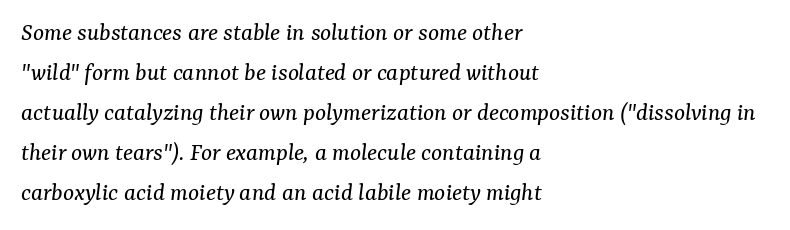
Q: Is the text bold? A: No.
Q: Is the text italic (slanted)? A: Yes, it leans right by about 7 degrees.
Q: Is the text underlined? A: No.
Q: How is the paragraph aligned? A: Left-aligned.
Q: Is the spacing between letters normal or unusually wide? A: Normal.
Q: Is the spacing between lines tight, normal or loose? A: Normal.
